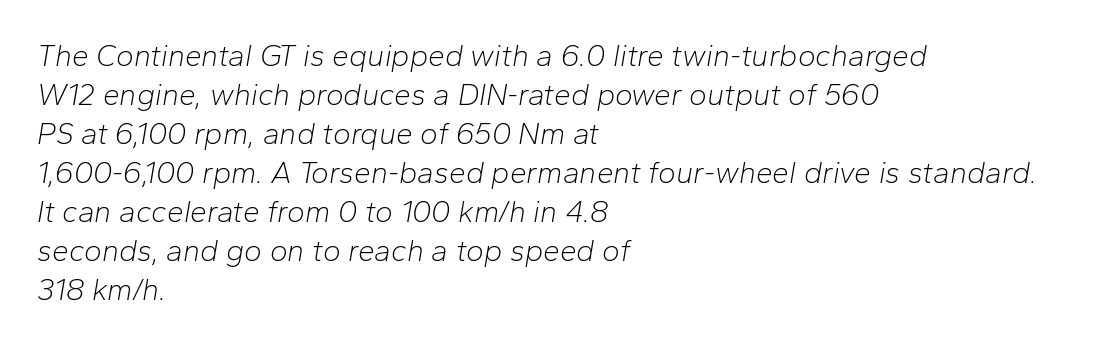
The image shows 30 px light type, italic (leaning right); set left-aligned, normal line spacing (1.3x), normal letter spacing, not underlined; low stroke contrast and a medium x-height.
